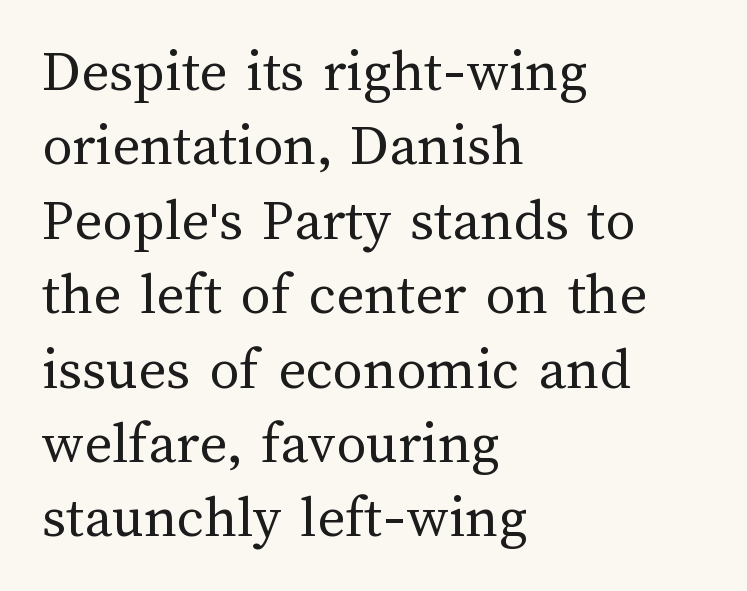
Q: Is the text bold? A: No.
Q: Is the text italic (slanted)? A: No, it is upright.
Q: Is the text underlined? A: No.
Q: How is the paragraph aligned? A: Left-aligned.
Q: Is the spacing between letters normal or unusually wide? A: Normal.
Q: Width (condensed, normal, or wide)? A: Normal.
Q: Stroke contrast? A: Medium.
Q: x-height? A: Medium.
Q: Monospaced? A: No.
